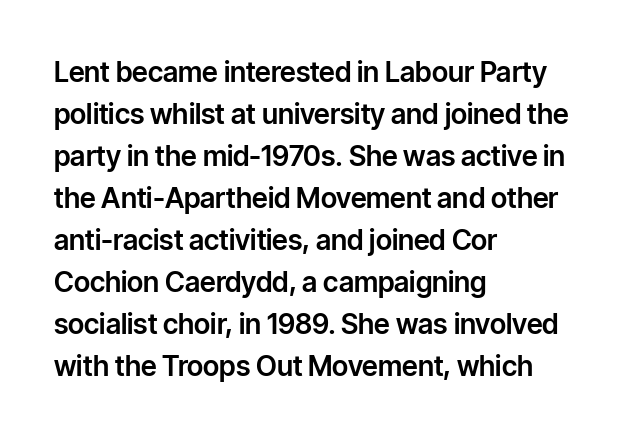
Q: Is the text italic (slanted)? A: No, it is upright.
Q: Is the typeface a serif or a sans-serif typeface? A: Sans-serif.
Q: Is the text underlined? A: No.
Q: How is the paragraph aligned? A: Left-aligned.
Q: Is the spacing between letters normal or unusually wide? A: Normal.
Q: Is the spacing between lines tight, normal or loose? A: Normal.
Q: Width (condensed, normal, or wide)? A: Normal.
Q: Stroke contrast? A: Low.
Q: x-height? A: Medium.
Q: Monospaced? A: No.
